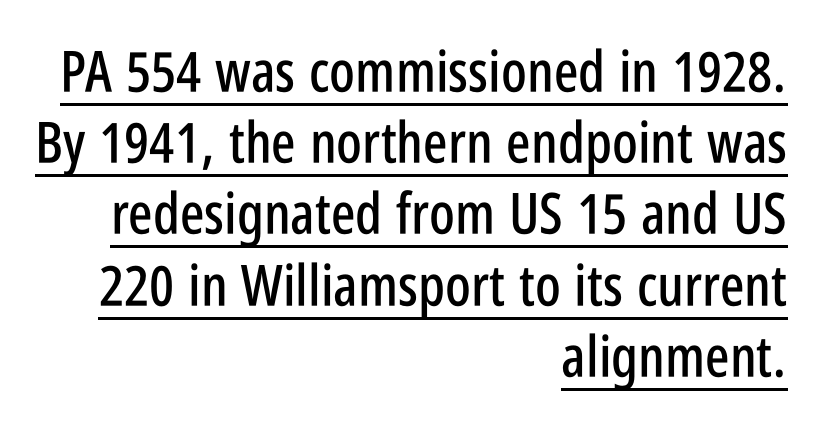
Q: Is the text italic (slanted)? A: No, it is upright.
Q: Is the typeface a serif or a sans-serif typeface? A: Sans-serif.
Q: Is the text underlined? A: Yes.
Q: How is the paragraph aligned? A: Right-aligned.
Q: Is the spacing between letters normal or unusually wide? A: Normal.
Q: Is the spacing between lines tight, normal or loose? A: Normal.
Q: Width (condensed, normal, or wide)? A: Condensed.
Q: Stroke contrast? A: Low.
Q: x-height? A: Large.
Q: Monospaced? A: No.
